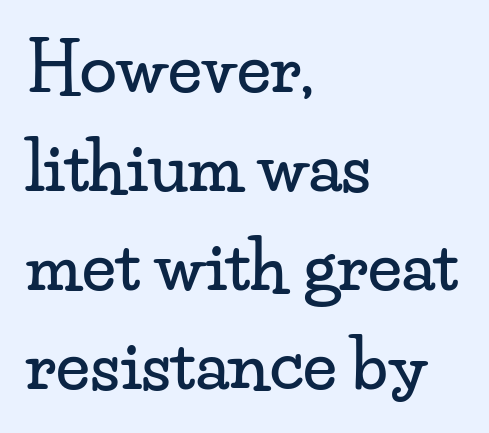
The rendering uses a moderate line-height, typical for paragraphs. Nobody touched the tracking dial on this one. Do the letters lean? They stand straight. A typesetter would label this face a serif. Only glyphs here, with clear space below each row. The paragraph shown leans on its left margin.
